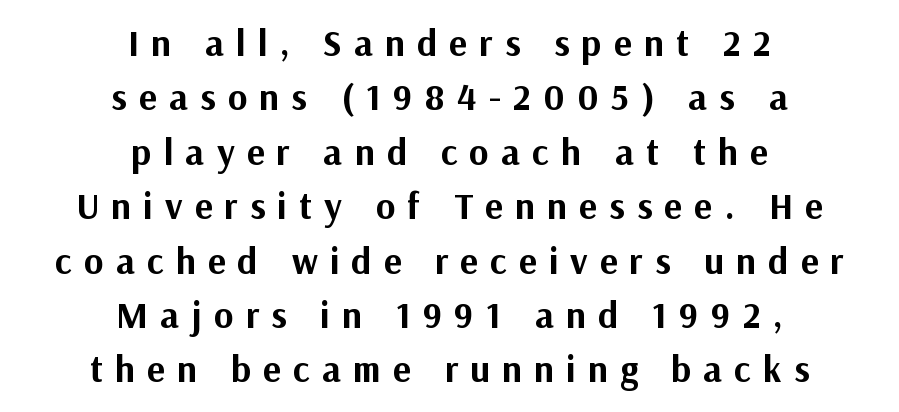
The image shows 37 px bold sans-serif type, upright; set centered, normal line spacing (1.47x), unusually wide letter spacing (+0.33 em), not underlined; medium stroke contrast and a medium x-height.
